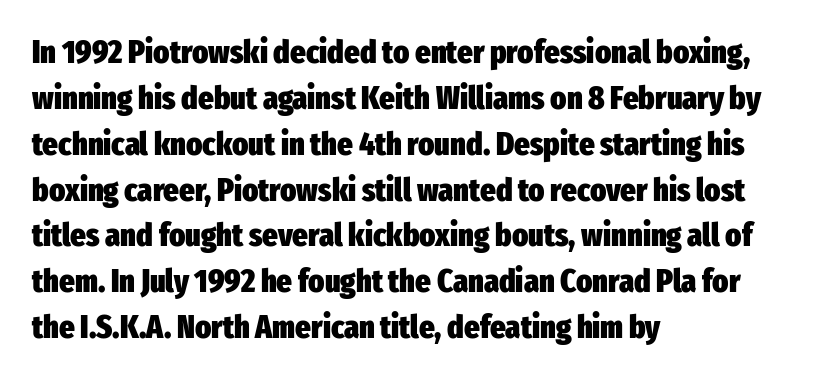
The image shows 33 px heavy, condensed sans-serif type, upright; set left-aligned, normal line spacing (1.39x), normal letter spacing, not underlined; low stroke contrast and a medium x-height.
